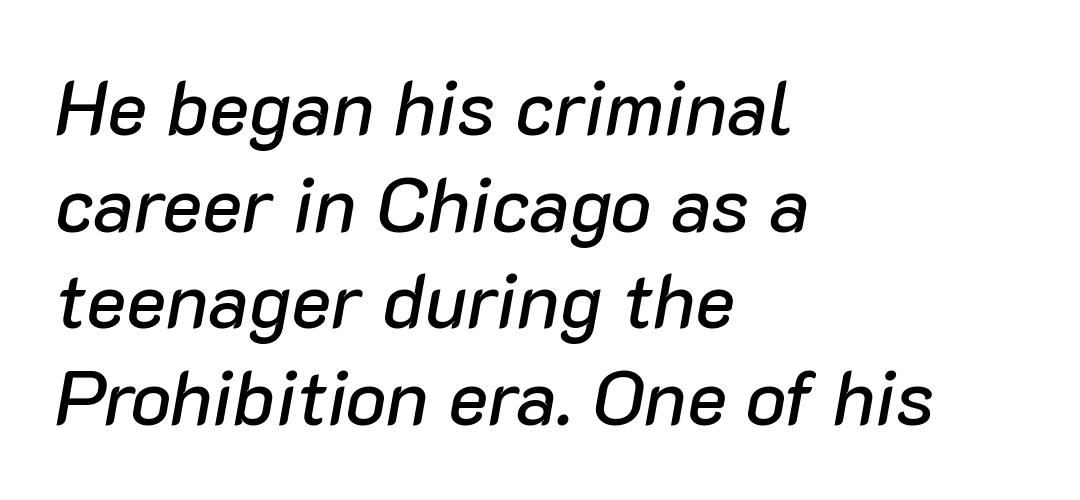
The image shows 76 px text type, italic (leaning right); set left-aligned, normal line spacing (1.27x), normal letter spacing, not underlined; low stroke contrast and a medium x-height.
